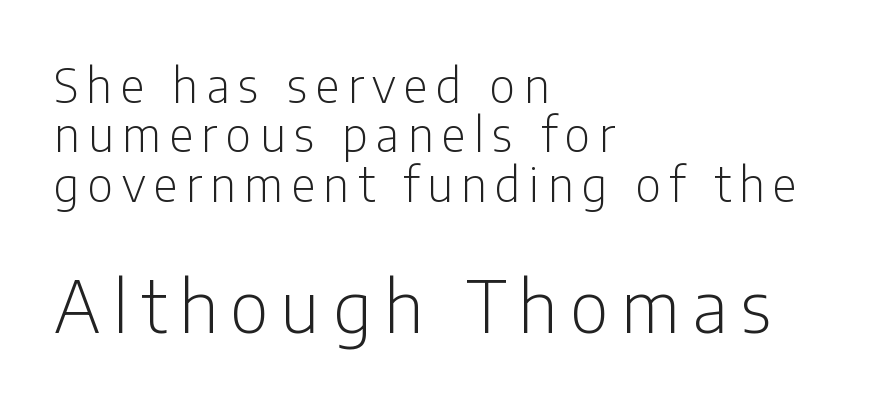
{"serif": "no", "italic": "no", "bold": "no", "weight": "light", "width": "condensed", "stroke_contrast": "low", "x_height": "medium", "monospaced": "no", "underline": "no", "align": "left", "line_spacing": "tight", "line_spacing_ratio": 1.05, "larger_block": "second", "size_ratio": 1.51, "glyph_px": 71}
